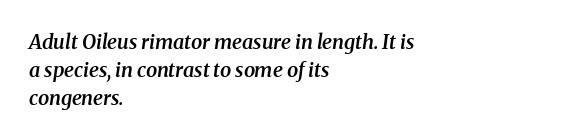
The image shows 20 px text type, italic (leaning right); set left-aligned, normal line spacing (1.4x), normal letter spacing, not underlined.
